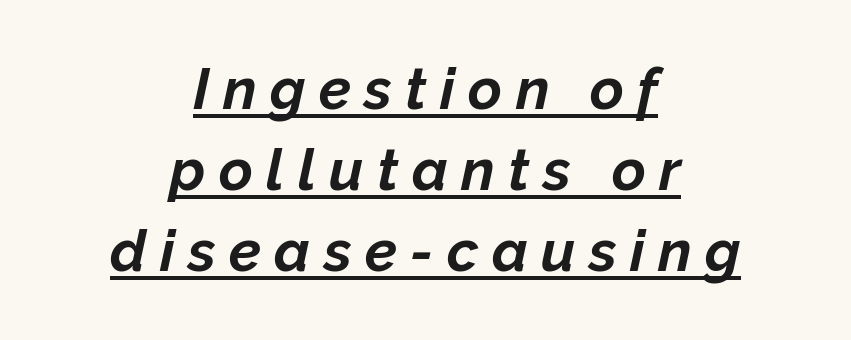
{"italic": "yes", "lean": "right", "slant_degrees": 12, "bold": "yes", "weight": "bold", "width": "normal", "stroke_contrast": "low", "x_height": "medium", "monospaced": "no", "underline": "yes", "align": "center", "line_spacing": "normal", "line_spacing_ratio": 1.4, "letter_spacing": "wide", "letter_spacing_em": 0.23, "glyph_px": 58}
